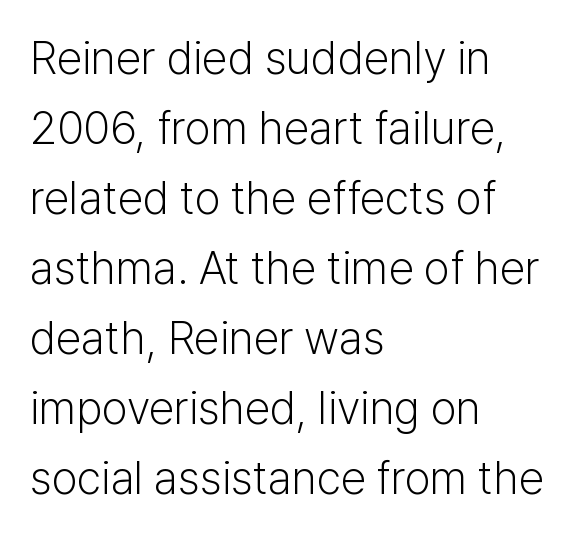
{"serif": "no", "italic": "no", "bold": "no", "weight": "light", "width": "normal", "stroke_contrast": "low", "x_height": "medium", "monospaced": "no", "underline": "no", "align": "left", "line_spacing": "normal", "line_spacing_ratio": 1.52, "letter_spacing": "normal", "letter_spacing_em": 0.0, "glyph_px": 46}
